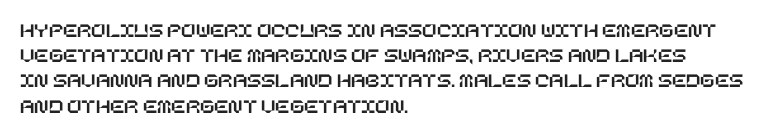
Q: Is the text italic (slanted)? A: No, it is upright.
Q: Is the text underlined? A: No.
Q: How is the paragraph aligned? A: Left-aligned.
Q: Is the spacing between letters normal or unusually wide? A: Normal.
